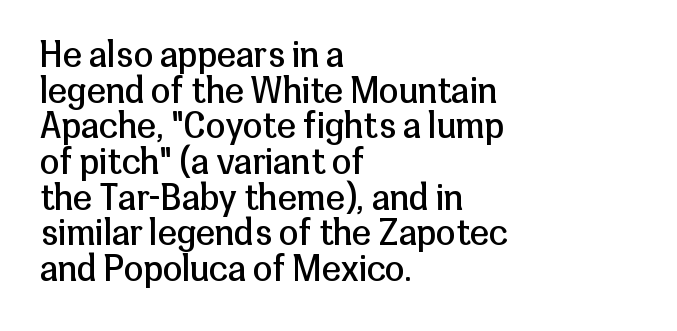
The image shows 35 px regular-weight sans-serif type, upright; set left-aligned, tight line spacing (1.02x), normal letter spacing, not underlined; low stroke contrast and a medium x-height.
